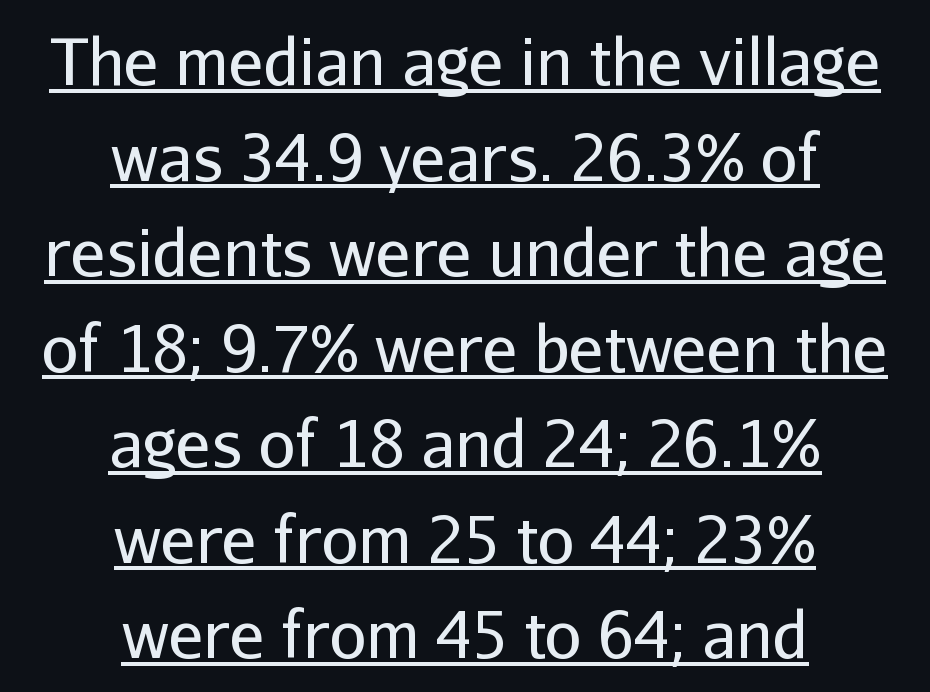
{"serif": "no", "italic": "no", "bold": "no", "weight": "regular", "width": "normal", "stroke_contrast": "low", "x_height": "medium", "monospaced": "no", "underline": "yes", "align": "center", "line_spacing": "normal", "line_spacing_ratio": 1.47, "letter_spacing": "normal", "letter_spacing_em": 0.0, "glyph_px": 65}
